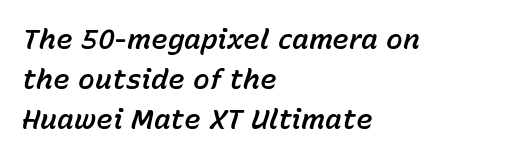
The image shows 28 px text type, italic (leaning right); set left-aligned, normal line spacing (1.42x), normal letter spacing, not underlined; low stroke contrast and a medium x-height.
